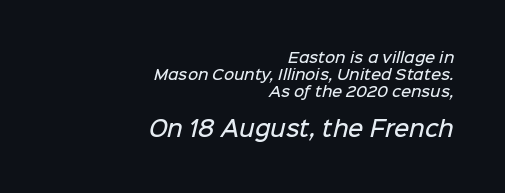
The image shows 21 px text type; set right-aligned, line spacing 1.22x, normal letter spacing, not underlined; the second (bottom) block is 1.5x larger.
